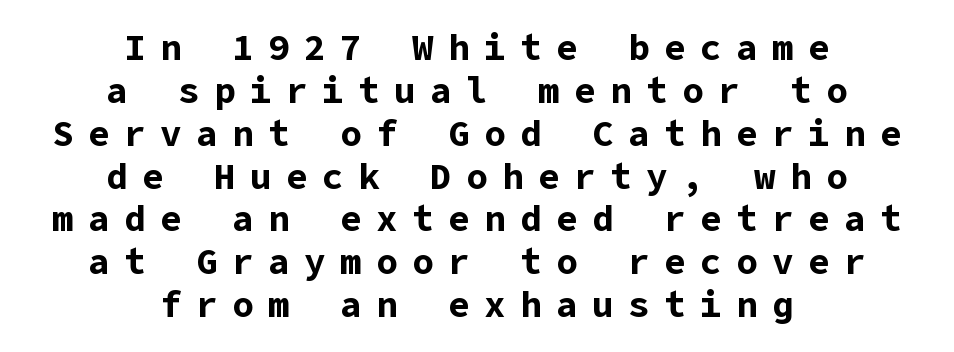
The image shows 36 px bold sans-serif type, upright; set centered, line spacing 1.19x, unusually wide letter spacing (+0.4 em), not underlined; low stroke contrast and a medium x-height.
